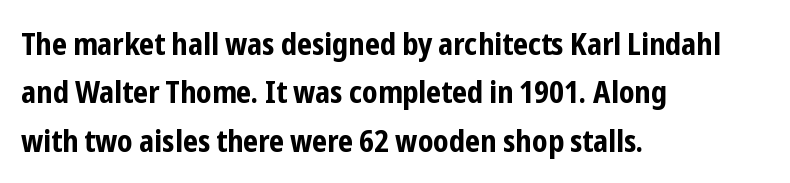
{"serif": "no", "italic": "no", "bold": "yes", "weight": "bold", "width": "condensed", "stroke_contrast": "low", "x_height": "medium", "monospaced": "no", "underline": "no", "align": "left", "line_spacing": "normal", "line_spacing_ratio": 1.56, "letter_spacing": "normal", "letter_spacing_em": 0.0, "glyph_px": 31}
